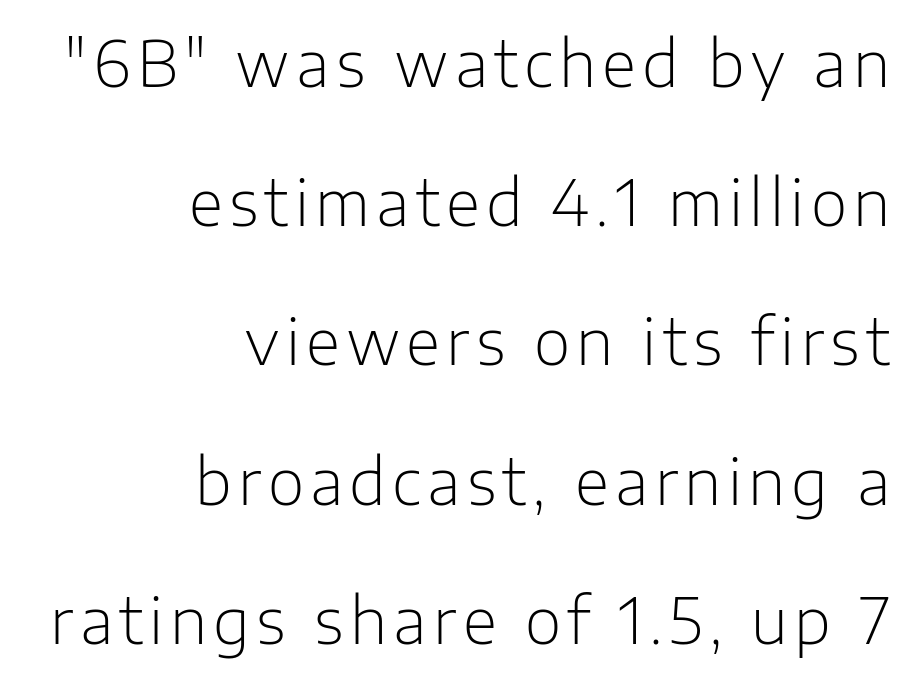
Q: Is the text bold? A: No.
Q: Is the text italic (slanted)? A: No, it is upright.
Q: Is the typeface a serif or a sans-serif typeface? A: Sans-serif.
Q: Is the text underlined? A: No.
Q: How is the paragraph aligned? A: Right-aligned.
Q: Is the spacing between lines tight, normal or loose? A: Loose.
Q: Width (condensed, normal, or wide)? A: Normal.
Q: Stroke contrast? A: Low.
Q: x-height? A: Medium.
Q: Monospaced? A: No.
